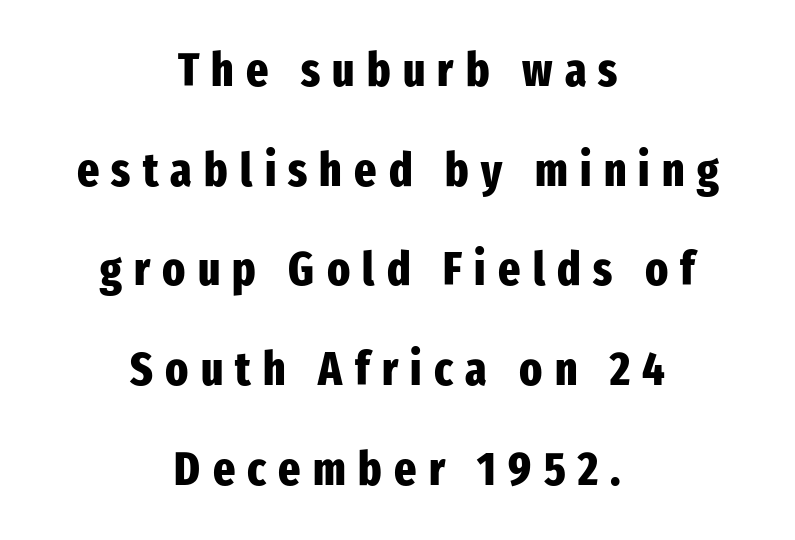
The image shows 47 px heavy, condensed sans-serif type, upright; set centered, loose line spacing (2.12x), unusually wide letter spacing (+0.26 em), not underlined; low stroke contrast and a medium x-height.
